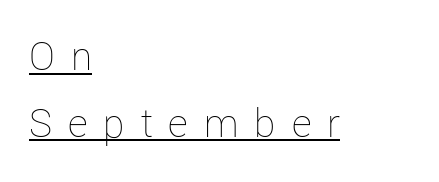
Glyph-to-glyph distance is far greater than everyday printed text. Is this a fixed-width face? No — the glyphs have proportional, varying widths. Regarding leading, the lines here are spaced in the standard way. Casual observation: everything's shoved over to the left.
